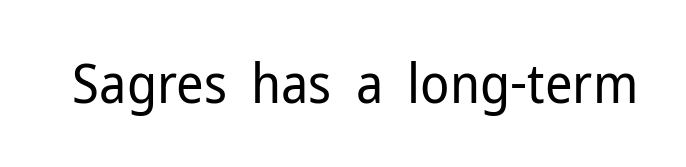
{"serif": "no", "italic": "no", "bold": "no", "weight": "regular", "width": "normal", "stroke_contrast": "low", "x_height": "medium", "monospaced": "no", "underline": "no", "letter_spacing": "normal", "letter_spacing_em": 0.0, "glyph_px": 54}
